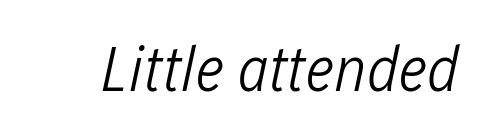
The image shows 64 px light, condensed type, italic (leaning right); set normal letter spacing, not underlined; low stroke contrast and a medium x-height.
